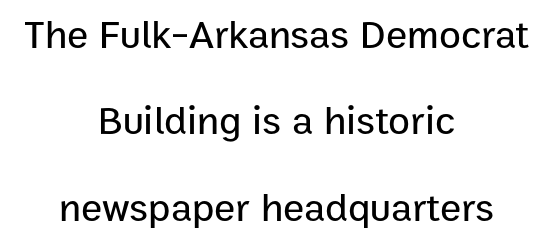
The rendering keeps characters at their native spacing. Here the designer chose a conventional face with non-uniform glyph widths. This sample uses an upright cut, with every glyph sitting square on the baseline. Short and long lines alike share a common midpoint. Honestly, there is no underline to notice here at all. I'd call this a sans setting — the letters go barefoot.
